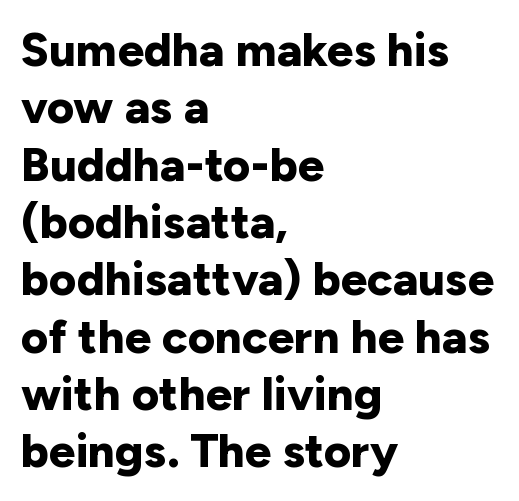
Q: Is the text bold? A: Yes.
Q: Is the text italic (slanted)? A: No, it is upright.
Q: Is the typeface a serif or a sans-serif typeface? A: Sans-serif.
Q: Is the text underlined? A: No.
Q: How is the paragraph aligned? A: Left-aligned.
Q: Is the spacing between letters normal or unusually wide? A: Normal.
Q: Width (condensed, normal, or wide)? A: Normal.
Q: Stroke contrast? A: Low.
Q: x-height? A: Medium.
Q: Monospaced? A: No.
